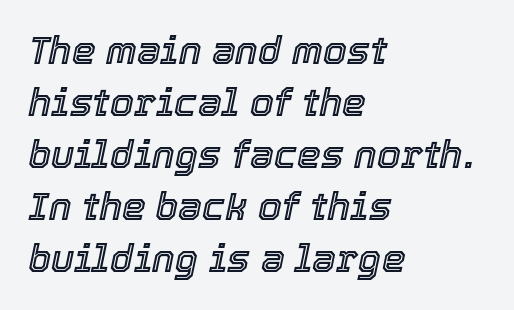
Q: Is the text italic (slanted)? A: Yes, it leans right by about 12 degrees.
Q: Is the text underlined? A: No.
Q: How is the paragraph aligned? A: Left-aligned.
Q: Is the spacing between letters normal or unusually wide? A: Normal.
Q: Is the spacing between lines tight, normal or loose? A: Normal.
Q: Width (condensed, normal, or wide)? A: Normal.
Q: x-height? A: Medium.
Q: Monospaced? A: No.
